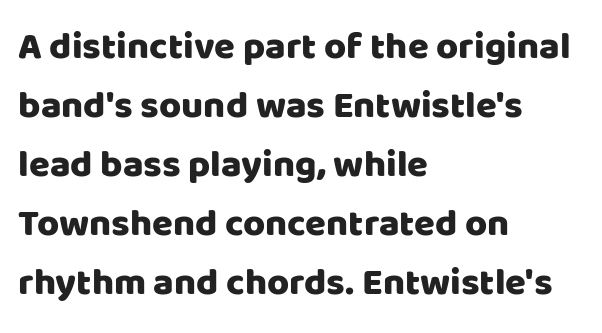
Line beginnings align vertically; line endings do not. Students, observe: this is what conventionally led text looks like. The line texture is even and compact thanks to regular tracking. Nobody drew a line under any word here. These lines are rendered in a variable-pitch font. You can tell it's not italic because the verticals are truly vertical.
